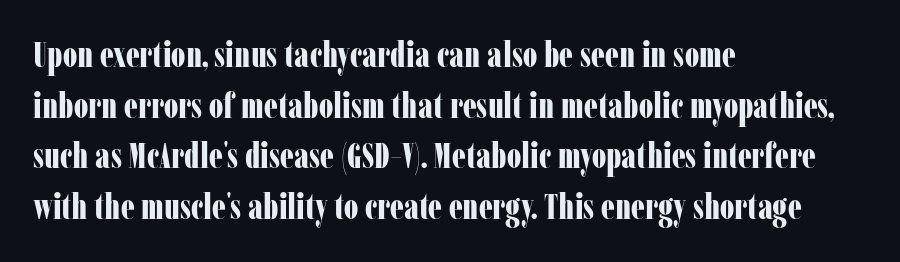
Italic? Not at all — the glyphs are vertical. Descenders are the only things crossing below the line. All the whitespace from short lines collects on the right. Serif or sans? Serif — the stroke terminals have little feet.
